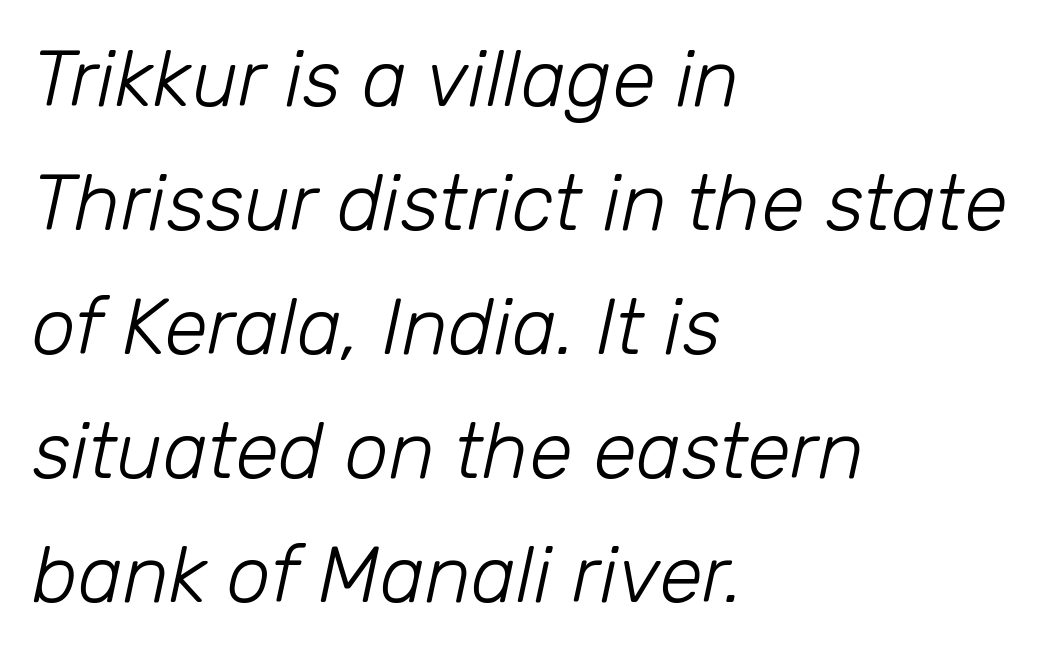
The paragraph shown leans on its left margin. The rendering uses natural spacing where letterforms have individual widths. Lines of text with bare space underneath. When letters slant like this, we call the style italic. Inter-character spacing is left at the font's built-in metrics.
